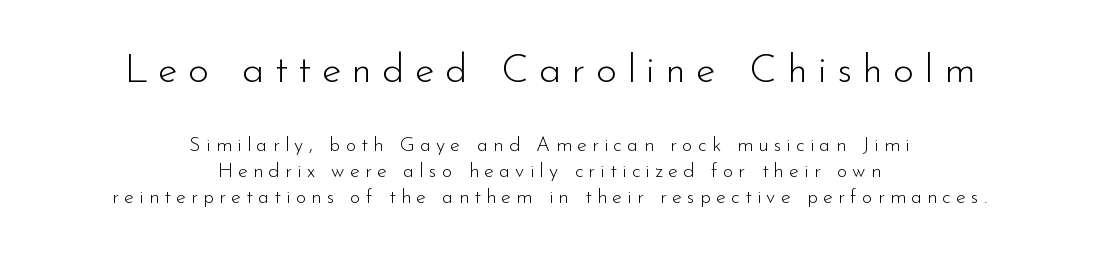
{"serif": "no", "italic": "no", "bold": "no", "weight": "light", "width": "normal", "stroke_contrast": "low", "x_height": "small", "monospaced": "no", "underline": "no", "align": "center", "line_spacing": "normal", "line_spacing_ratio": 1.3, "letter_spacing": "wide", "letter_spacing_em": 0.26, "larger_block": "first", "size_ratio": 2.0, "glyph_px": 40}
